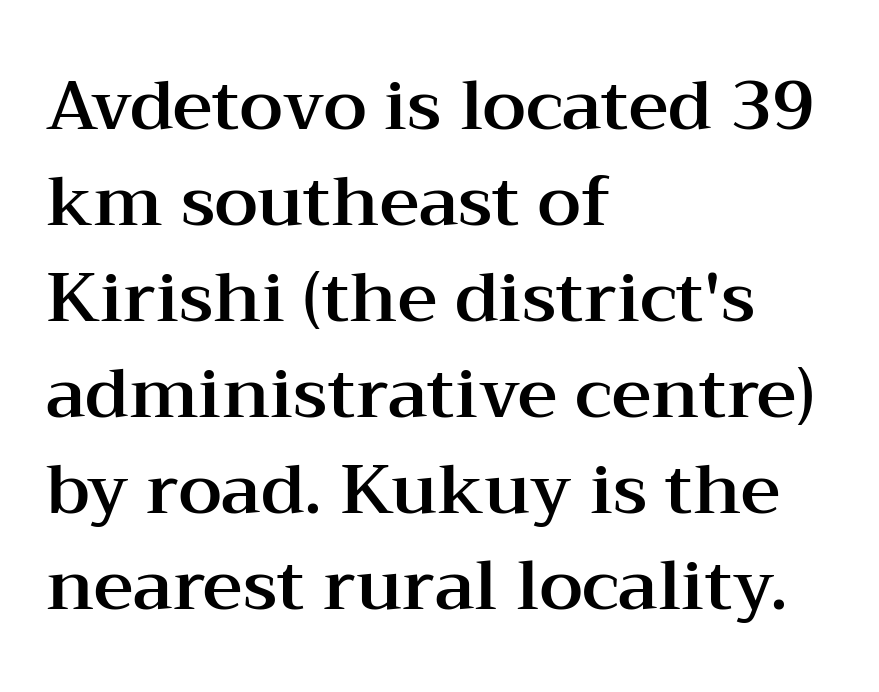
The axis of the letterforms is exactly vertical. Alignment: flush left. The foot of each line stays bare and open. A typesetter would call this zero additional tracking.
